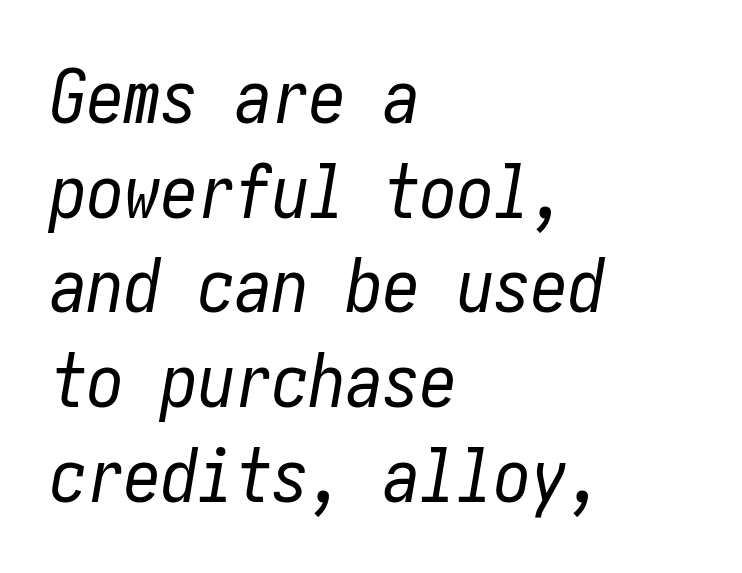
{"italic": "yes", "lean": "right", "slant_degrees": 10, "bold": "no", "weight": "regular", "width": "condensed", "stroke_contrast": "low", "x_height": "medium", "underline": "no", "align": "left", "line_spacing": "normal", "line_spacing_ratio": 1.28, "letter_spacing": "normal", "letter_spacing_em": 0.0, "glyph_px": 74}
